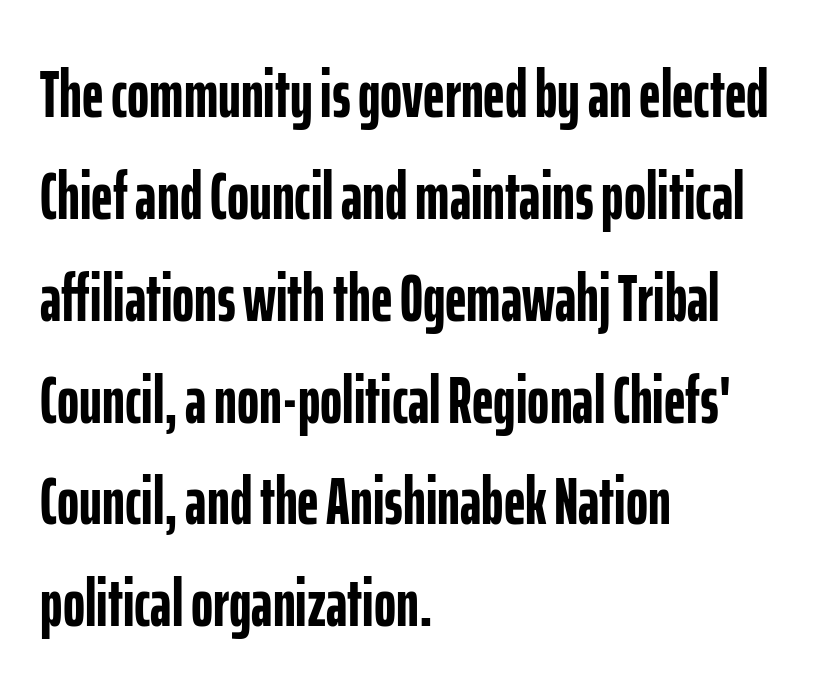
The image shows 67 px semibold, condensed sans-serif type, upright; set left-aligned, normal line spacing (1.52x), normal letter spacing, not underlined; low stroke contrast and a medium x-height.
